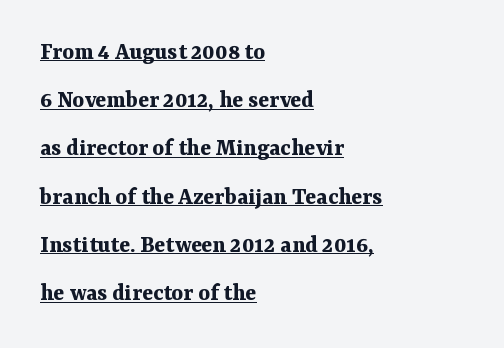
The image shows 25 px bold type, upright; set left-aligned, loose line spacing (1.93x), normal letter spacing, underlined.
